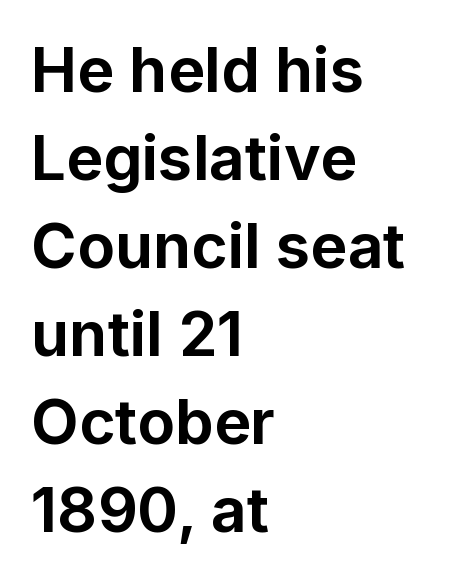
The image shows 62 px bold sans-serif type, upright; set left-aligned, normal line spacing (1.42x), normal letter spacing, not underlined; low stroke contrast and a medium x-height.
